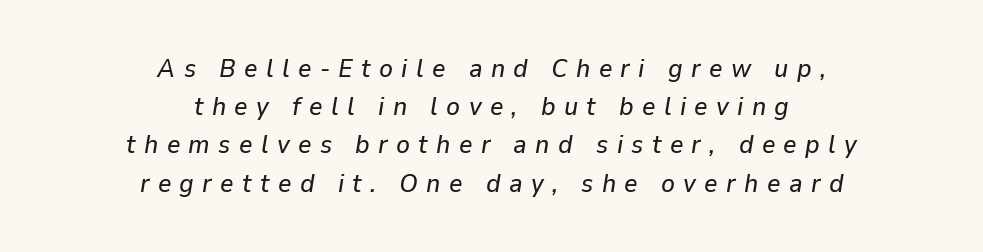
Q: Is the text italic (slanted)? A: Yes, it leans right by about 9 degrees.
Q: Is the text underlined? A: No.
Q: How is the paragraph aligned? A: Centered.
Q: Is the spacing between letters normal or unusually wide? A: Unusually wide.
Q: Is the spacing between lines tight, normal or loose? A: Normal.
